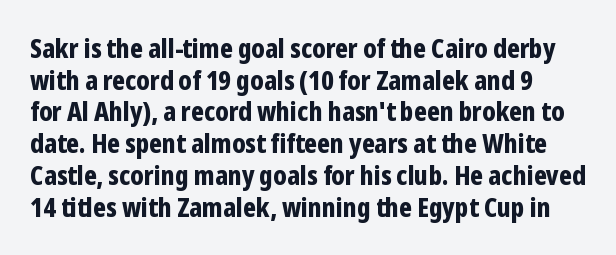
{"italic": "no", "bold": "yes", "underline": "no", "line_spacing_ratio": 1.22, "letter_spacing": "normal", "letter_spacing_em": 0.0, "glyph_px": 26}
